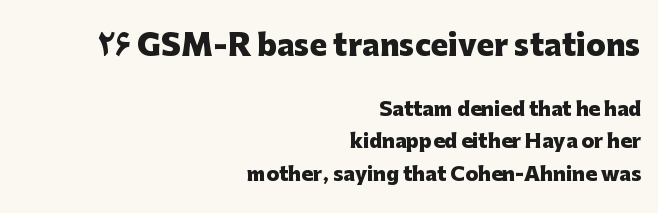
{"serif": "no", "italic": "no", "bold": "yes", "weight": "heavy", "width": "normal", "stroke_contrast": "low", "x_height": "medium", "monospaced": "no", "underline": "no", "align": "right", "line_spacing_ratio": 1.71, "letter_spacing": "normal", "letter_spacing_em": 0.0, "larger_block": "first", "size_ratio": 1.53, "glyph_px": 29}
